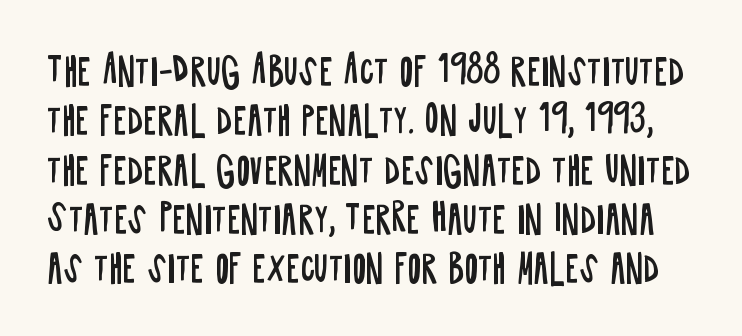
{"serif": "no", "italic": "no", "bold": "no", "weight": "regular", "width": "condensed", "stroke_contrast": "low", "x_height": "large", "monospaced": "no", "underline": "no", "line_spacing": "normal", "line_spacing_ratio": 1.37, "letter_spacing": "normal", "letter_spacing_em": 0.0, "glyph_px": 36}
